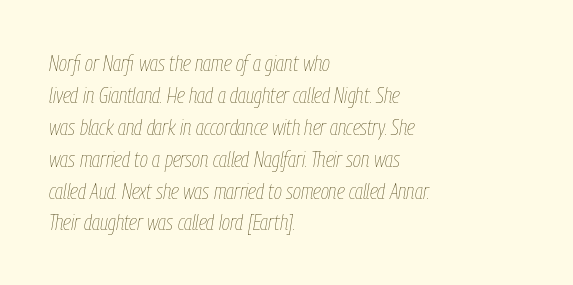
Regarding leading, the lines here are spaced in the standard way. The passage is arranged the way most books set body copy — flush left. Each stroke keeps to a modest, everyday thickness or less. Each word holds together tightly as a unit, with standard inter-letter gaps. Rendered with sloped, italic letterforms. Honestly, there is no underline to notice here at all.
